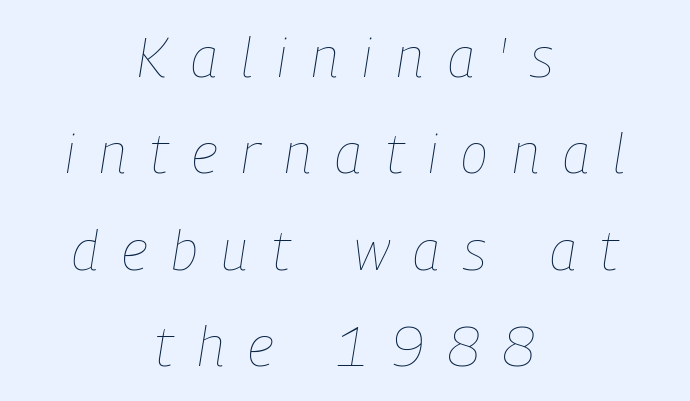
{"italic": "yes", "lean": "right", "slant_degrees": 9, "bold": "no", "weight": "thin", "width": "condensed", "stroke_contrast": "low", "x_height": "medium", "monospaced": "no", "underline": "no", "align": "center", "line_spacing_ratio": 1.72, "letter_spacing": "wide", "letter_spacing_em": 0.43, "glyph_px": 56}
